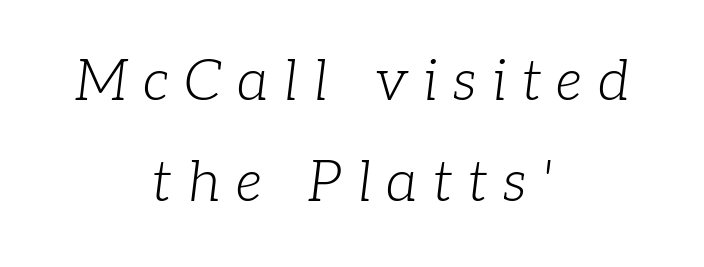
The image shows 56 px light serif type, italic (leaning right); set centered, line spacing 1.8x, unusually wide letter spacing (+0.28 em), not underlined; low stroke contrast and a medium x-height.
